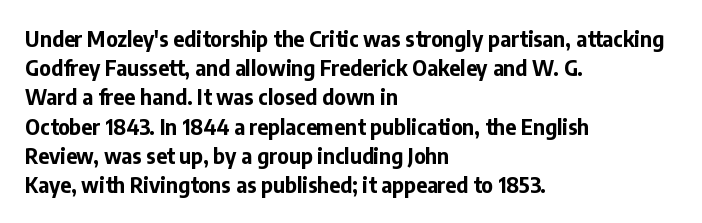
The image shows 21 px bold type, upright; set left-aligned, normal line spacing (1.39x), normal letter spacing, not underlined.
